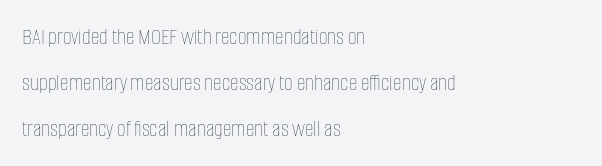
Short and long lines alike share a common starting point at left. The letters stand straight up with perfectly vertical stems. Underline: absent. One glance says open: line gaps are wider than usual. On a weight scale, this lands at 450 or below. The tracking reads as untouched default to a designer's eye.
